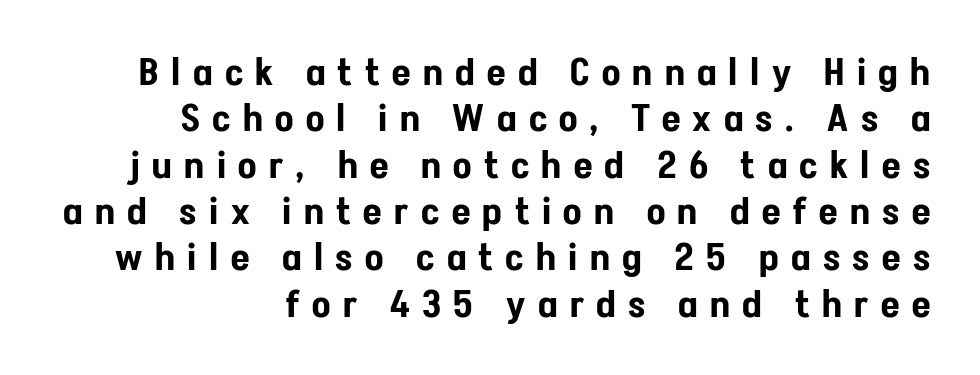
Words appear elongated and porous because spacing is wide. Think of a printed novel: that variable character pitch is what you see here. Font category for this specimen: sans-serif. The space directly below the letters is spotless. Designer's note — italics off, roman on.
